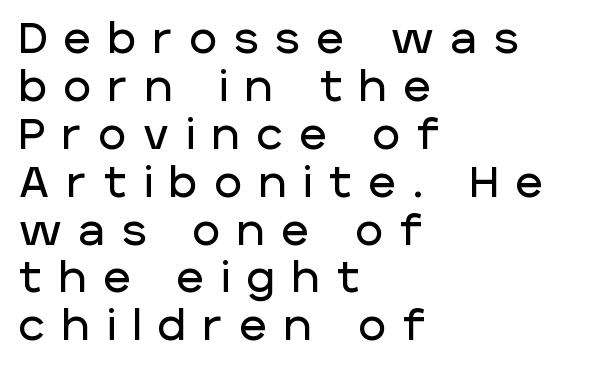
Every stem runs plumb, perpendicular to the baseline. Tracking here is generous; glyphs stand well apart from one another. Summary of vertical rhythm: compact, with narrow interline spacing. Unlike a traditional serif, this face leaves its strokes unadorned. The face used here is proportionally spaced, like ordinary book or web type.
